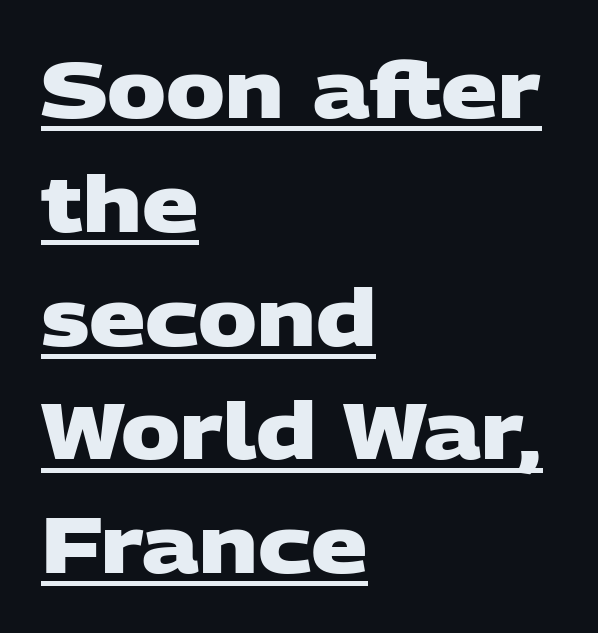
{"serif": "no", "bold": "yes", "weight": "heavy", "width": "wide", "stroke_contrast": "low", "x_height": "large", "monospaced": "no", "underline": "yes", "align": "left", "line_spacing": "normal", "line_spacing_ratio": 1.44, "letter_spacing": "normal", "letter_spacing_em": 0.0, "glyph_px": 79}
